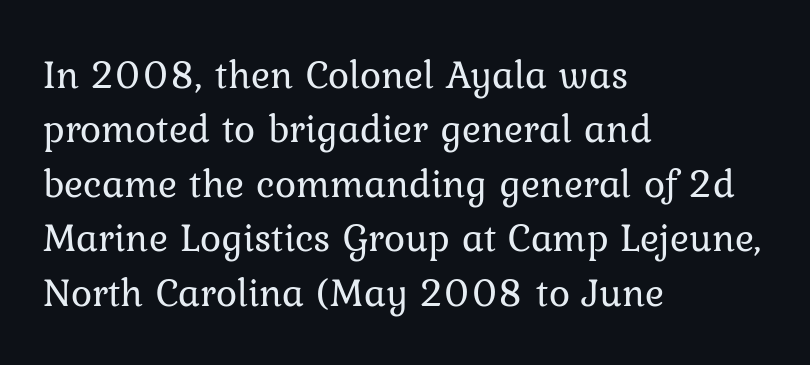
The area under the type is left untouched. Is there any slant? The stems are plumb. One-word summary of the alignment: left. The type is set solid horizontally, with unmodified tracking.
